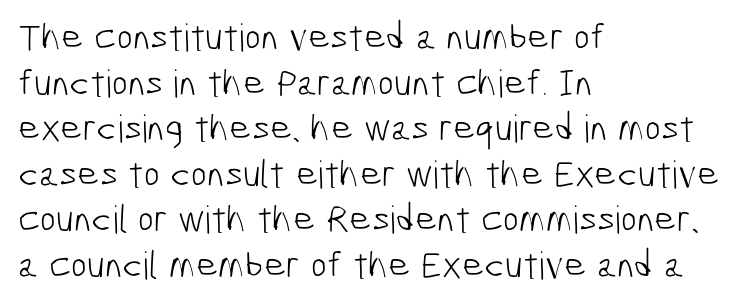
{"serif": "no", "bold": "no", "weight": "light", "width": "condensed", "stroke_contrast": "low", "x_height": "medium", "monospaced": "no", "underline": "no", "align": "left", "line_spacing_ratio": 1.2, "letter_spacing": "normal", "letter_spacing_em": 0.0, "glyph_px": 38}
